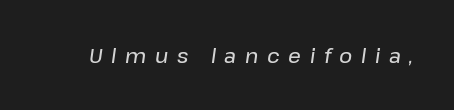
The image shows 20 px text type, italic (leaning right); set unusually wide letter spacing (+0.43 em), not underlined.
